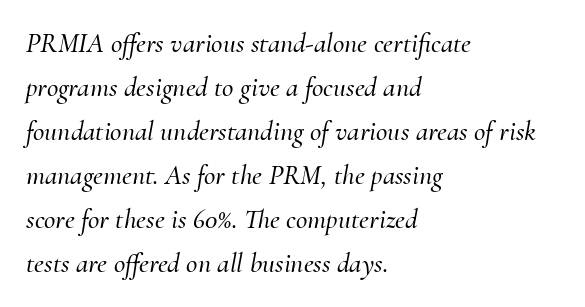
Q: Is the text italic (slanted)? A: Yes, it leans right by about 10 degrees.
Q: Is the typeface a serif or a sans-serif typeface? A: Serif.
Q: Is the text underlined? A: No.
Q: How is the paragraph aligned? A: Left-aligned.
Q: Is the spacing between letters normal or unusually wide? A: Normal.
Q: Is the spacing between lines tight, normal or loose? A: Normal.
Q: Width (condensed, normal, or wide)? A: Normal.
Q: Stroke contrast? A: Medium.
Q: x-height? A: Small.
Q: Monospaced? A: No.
